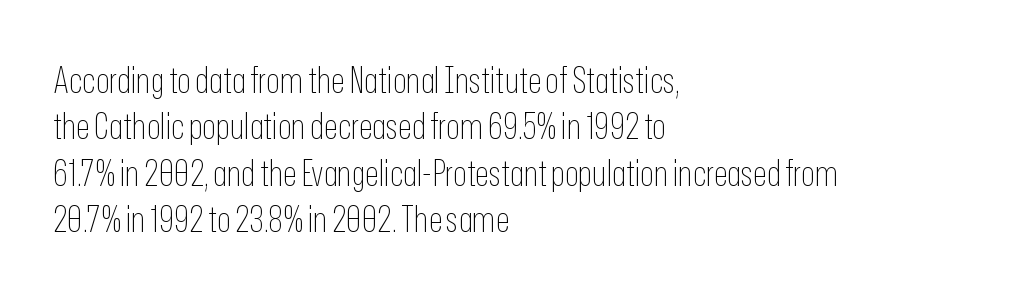
Upright lettering throughout. The face used here is a sans, in the tradition of grotesques and geometrics. You could not count columns in this text — the font is proportionally spaced. The space directly below the letters is spotless. This rendering uses left alignment, leaving the right contour irregular.
